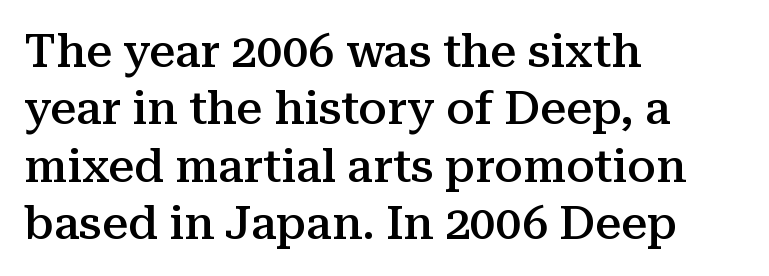
The image shows 46 px semibold serif type, upright; set left-aligned, normal line spacing (1.25x), normal letter spacing, not underlined; medium stroke contrast and a medium x-height.
